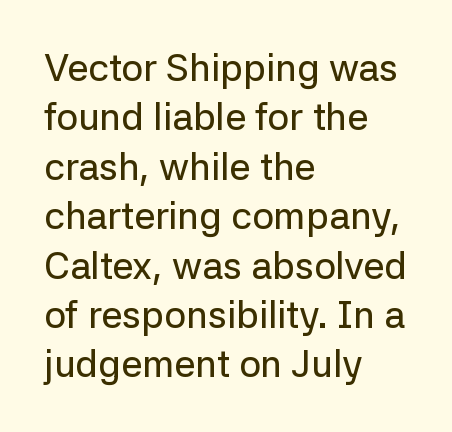
The image shows 38 px sans-serif type, upright; set left-aligned, normal line spacing (1.3x), normal letter spacing, not underlined; low stroke contrast and a medium x-height.
